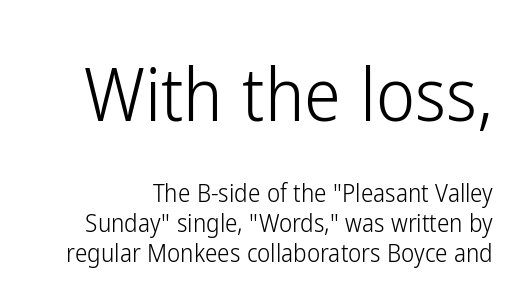
Q: Is the text bold? A: No.
Q: Is the text italic (slanted)? A: No, it is upright.
Q: Is the typeface a serif or a sans-serif typeface? A: Sans-serif.
Q: Is the text underlined? A: No.
Q: Is the spacing between letters normal or unusually wide? A: Normal.
Q: Which block of text is set in a larger size, the first (top) or the second (bottom)? A: The first (top) one.
Q: Width (condensed, normal, or wide)? A: Condensed.
Q: Stroke contrast? A: Low.
Q: x-height? A: Medium.
Q: Monospaced? A: No.
